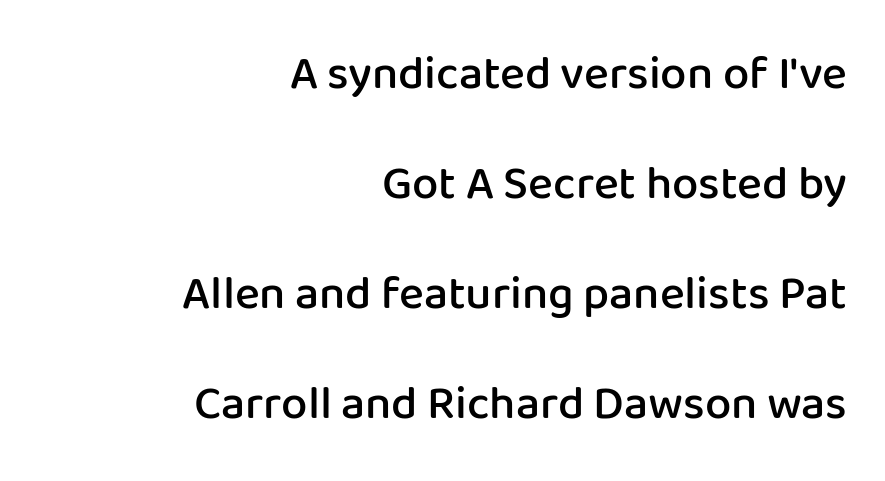
Designer's note — italics off, roman on. These lines are set flush right with a ragged left edge. Here the designer chose a conventional face with non-uniform glyph widths. Spacing between characters is what you'd get straight out of the box. Serif or sans? Sans — the stroke terminals are bare. The string is rendered with underlining switched off.
